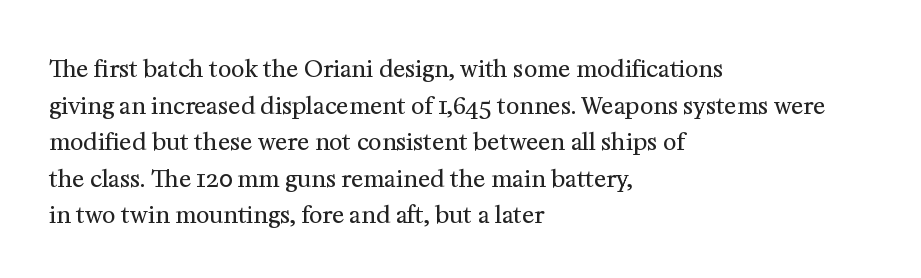
Notice how descenders clear the ascenders below comfortably — that's standard leading. Heft: none added — not bold. Posture: upright roman. The tracking reads as untouched default to a designer's eye. If you drew a ruler down the left edge, every line would touch it.
